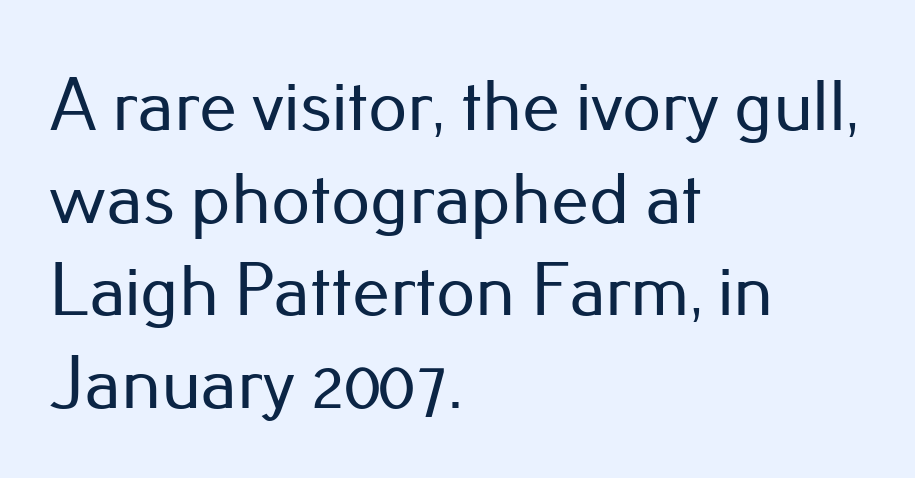
A typesetter would call this proportional, since set widths differ per character. What kind of face is this? One without serifs — a sans. In terms of posture, this sample is upright. The glyphs are unaccompanied by any horizontal stroke below them. Compared with a centered layout, this one pins lines to the left instead.
